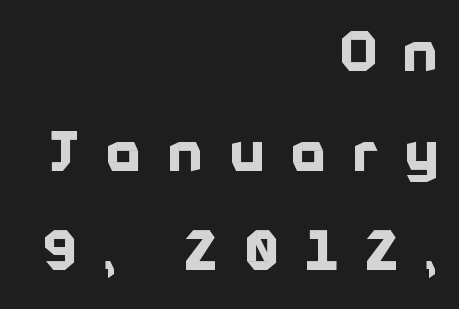
Q: Is the text bold? A: Yes.
Q: Is the text italic (slanted)? A: No, it is upright.
Q: Is the typeface a serif or a sans-serif typeface? A: Sans-serif.
Q: Is the text underlined? A: No.
Q: How is the paragraph aligned? A: Right-aligned.
Q: Is the spacing between letters normal or unusually wide? A: Unusually wide.
Q: Width (condensed, normal, or wide)? A: Normal.
Q: Stroke contrast? A: Low.
Q: x-height? A: Medium.
Q: Monospaced? A: No.
